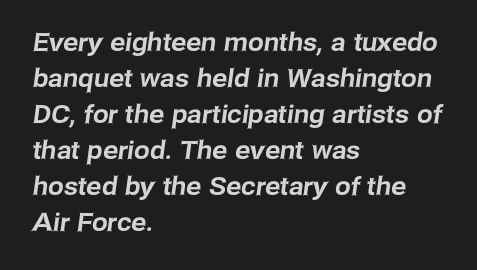
The image shows 25 px text type; set left-aligned, normal line spacing (1.44x), normal letter spacing, not underlined.
